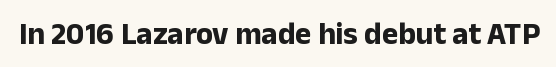
The image shows 31 px bold sans-serif type, upright; set normal letter spacing, not underlined; low stroke contrast and a medium x-height.
